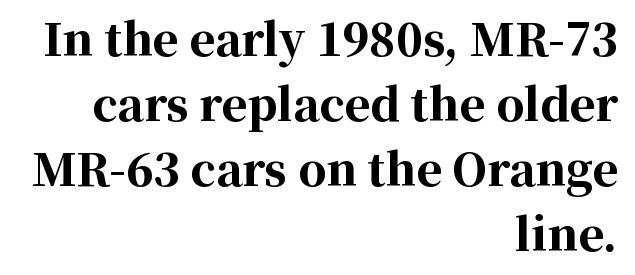
This sample uses a serif face. You'd pick this weight for a headline — it's a proper bold. Observe the ordinary spacing: letters are neighbours, not strangers. How would I describe the line gaps? Plain and ordinary.
